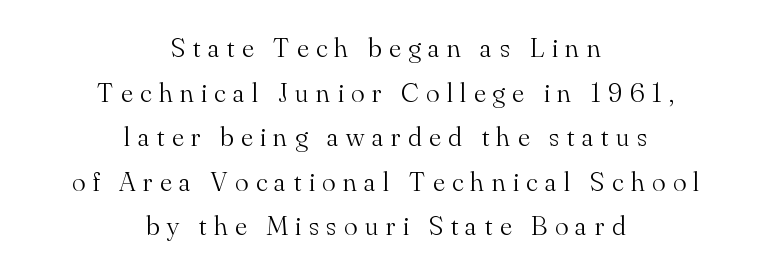
One-word summary of the alignment: center. To sum up the face: it has serifs. The space directly below the letters is spotless. A typesetter would call this proportional, since set widths differ per character. Glyph-to-glyph distance is far greater than everyday printed text. These lines sit exactly where default settings would place them.
